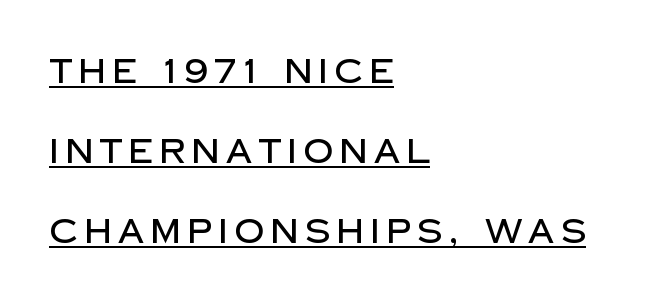
{"serif": "no", "italic": "no", "width": "normal", "stroke_contrast": "low", "x_height": "large", "monospaced": "no", "underline": "yes", "align": "left", "line_spacing": "loose", "line_spacing_ratio": 2.42, "glyph_px": 33}
